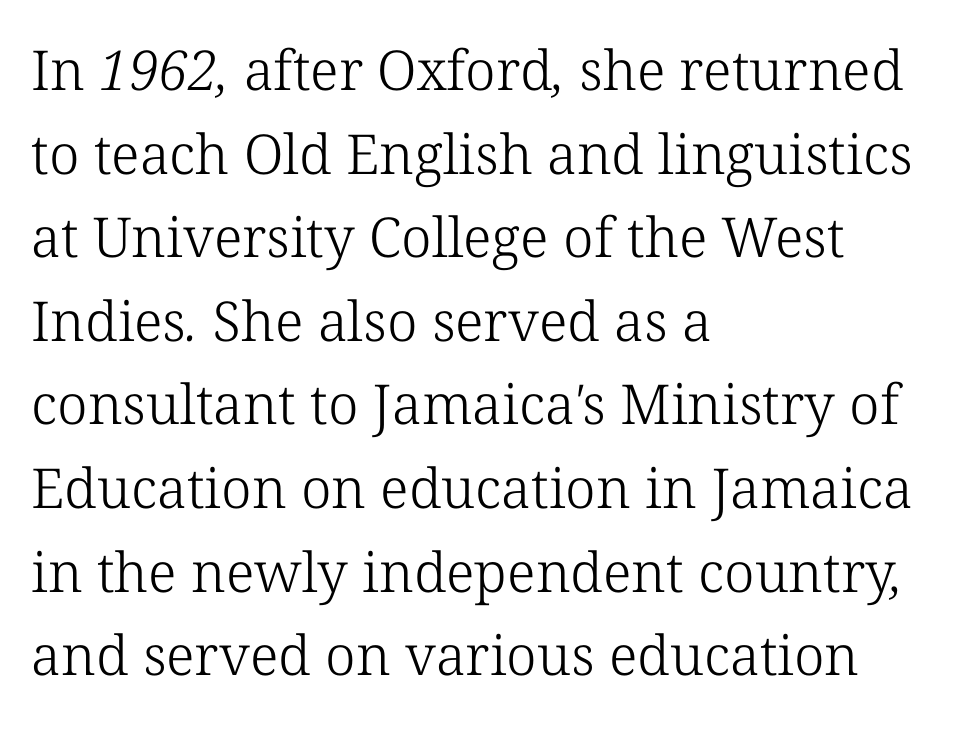
Q: Is the text bold? A: No.
Q: Is the typeface a serif or a sans-serif typeface? A: Serif.
Q: Is the text underlined? A: No.
Q: How is the paragraph aligned? A: Left-aligned.
Q: Is the spacing between letters normal or unusually wide? A: Normal.
Q: Is the spacing between lines tight, normal or loose? A: Normal.
Q: Width (condensed, normal, or wide)? A: Normal.
Q: Stroke contrast? A: Low.
Q: x-height? A: Medium.
Q: Monospaced? A: No.
